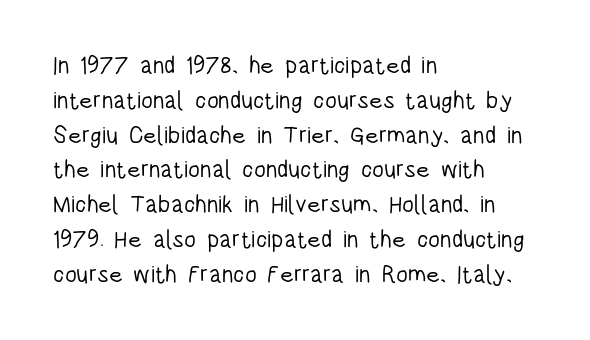
Summary of weight: not heavy and not bold. The passage shown stacks its lines at a standard gap. Upright lettering throughout. Tracking value appears to be zero — textbook default spacing.
